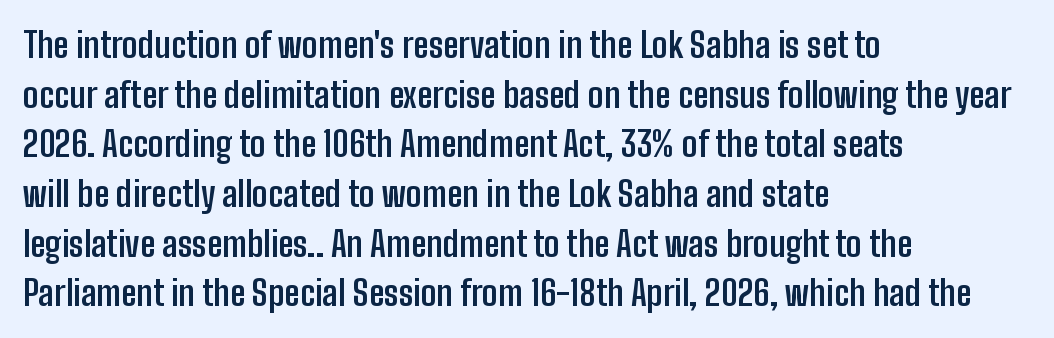
{"serif": "no", "italic": "no", "bold": "yes", "weight": "semibold", "width": "condensed", "stroke_contrast": "low", "x_height": "medium", "monospaced": "no", "underline": "no", "align": "left", "line_spacing": "normal", "line_spacing_ratio": 1.42, "letter_spacing": "normal", "letter_spacing_em": 0.0, "glyph_px": 35}
